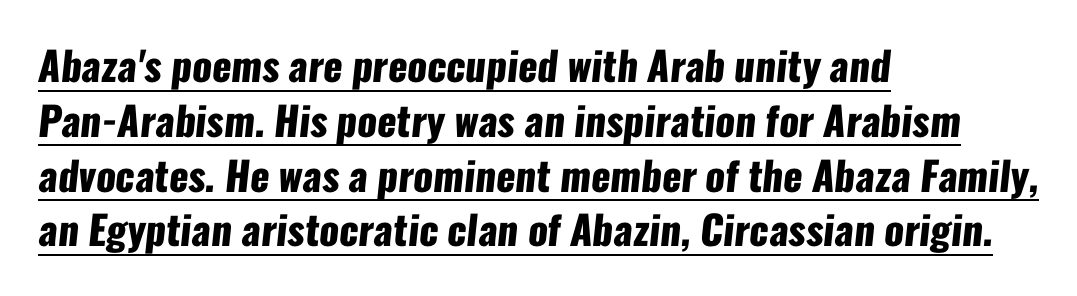
No extra tracking has been applied to these lines. Leading matches the norm, producing a regular column. Each glyph is drawn with heavy, bold strokes. Is this a fixed-width face? No — the glyphs have proportional, varying widths. Every word sits above its own underline. Each letter's strokes conclude bluntly, with no projecting serifs.
